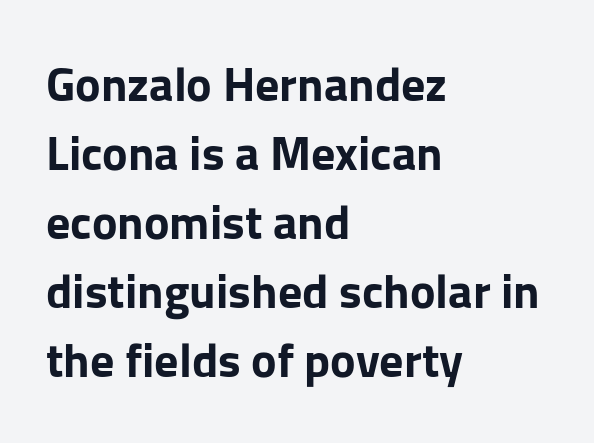
{"serif": "no", "italic": "no", "bold": "yes", "weight": "bold", "width": "normal", "stroke_contrast": "low", "x_height": "medium", "monospaced": "no", "underline": "no", "align": "left", "line_spacing": "normal", "line_spacing_ratio": 1.44, "letter_spacing": "normal", "letter_spacing_em": 0.0, "glyph_px": 48}
